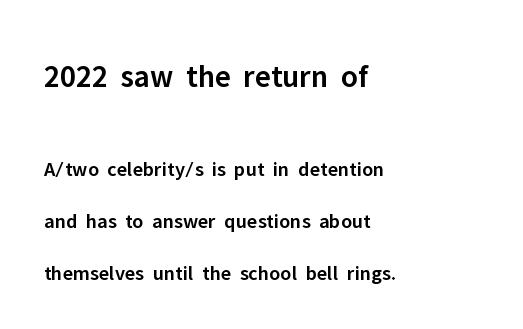
Q: Is the text bold? A: Semi-bold.
Q: Is the text italic (slanted)? A: No, it is upright.
Q: Is the typeface a serif or a sans-serif typeface? A: Sans-serif.
Q: Is the text underlined? A: No.
Q: How is the paragraph aligned? A: Left-aligned.
Q: Is the spacing between letters normal or unusually wide? A: Normal.
Q: Is the spacing between lines tight, normal or loose? A: Loose.
Q: Which block of text is set in a larger size, the first (top) or the second (bottom)? A: The first (top) one.
Q: Width (condensed, normal, or wide)? A: Normal.
Q: Stroke contrast? A: Low.
Q: x-height? A: Medium.
Q: Monospaced? A: No.
